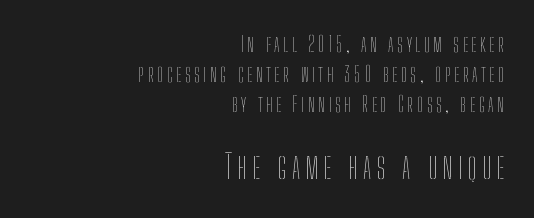
{"italic": "no", "bold": "no", "weight": "thin", "width": "condensed", "stroke_contrast": "low", "x_height": "medium", "monospaced": "no", "underline": "no", "align": "right", "line_spacing": "normal", "line_spacing_ratio": 1.36, "larger_block": "second", "size_ratio": 1.5, "glyph_px": 33}
